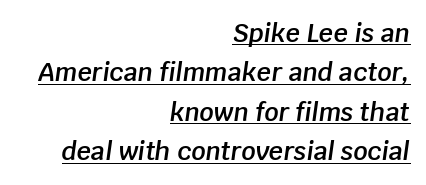
{"italic": "yes", "lean": "right", "slant_degrees": 8, "bold": "semi", "underline": "yes", "align": "right", "line_spacing": "normal", "line_spacing_ratio": 1.58, "letter_spacing": "normal", "letter_spacing_em": 0.0, "glyph_px": 25}
